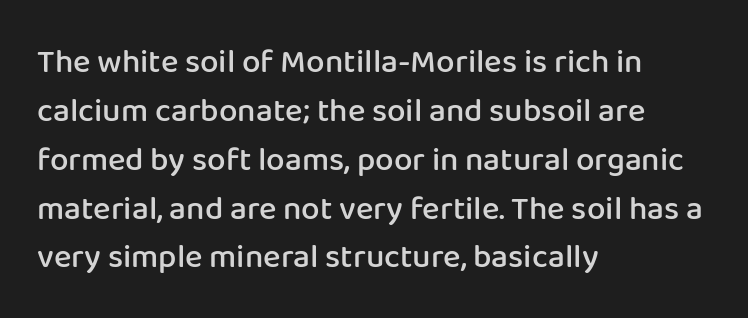
The image shows 33 px semibold sans-serif type, upright; set left-aligned, normal line spacing (1.48x), normal letter spacing, not underlined; low stroke contrast and a medium x-height.
